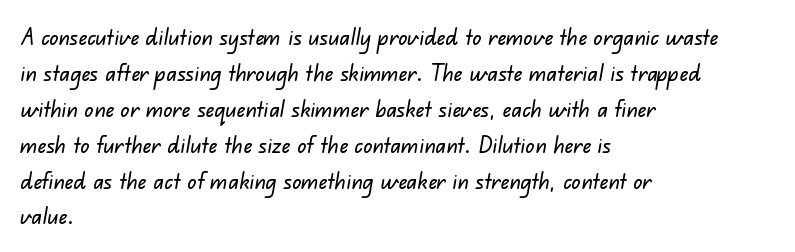
The image shows 23 px text type; set left-aligned, normal line spacing (1.56x), normal letter spacing, not underlined.
